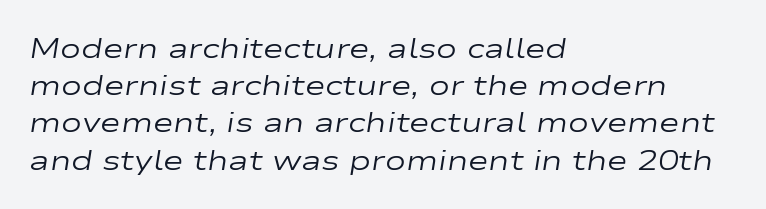
Q: Is the text bold? A: No.
Q: Is the text italic (slanted)? A: Yes, it leans right by about 9 degrees.
Q: Is the text underlined? A: No.
Q: How is the paragraph aligned? A: Left-aligned.
Q: Is the spacing between letters normal or unusually wide? A: Normal.
Q: Is the spacing between lines tight, normal or loose? A: Normal.
Q: Width (condensed, normal, or wide)? A: Wide.
Q: Stroke contrast? A: Low.
Q: x-height? A: Medium.
Q: Monospaced? A: No.
